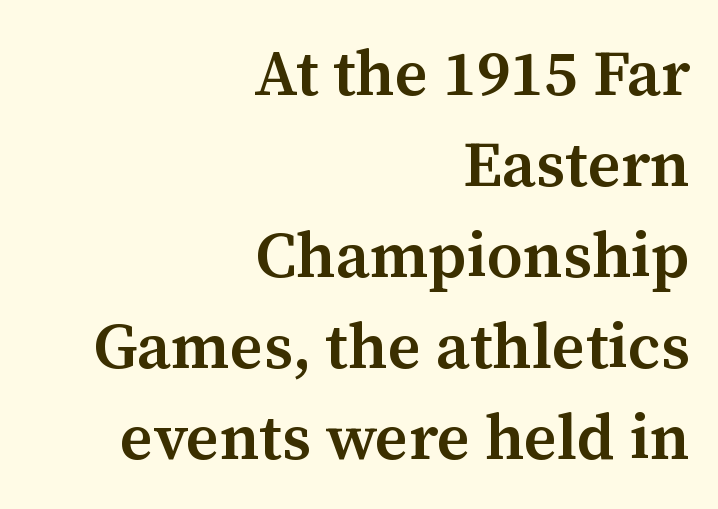
{"serif": "yes", "italic": "no", "bold": "semi", "weight": "semibold", "width": "normal", "stroke_contrast": "medium", "x_height": "medium", "monospaced": "no", "underline": "no", "align": "right", "line_spacing": "normal", "line_spacing_ratio": 1.42, "letter_spacing": "normal", "letter_spacing_em": 0.0, "glyph_px": 64}
